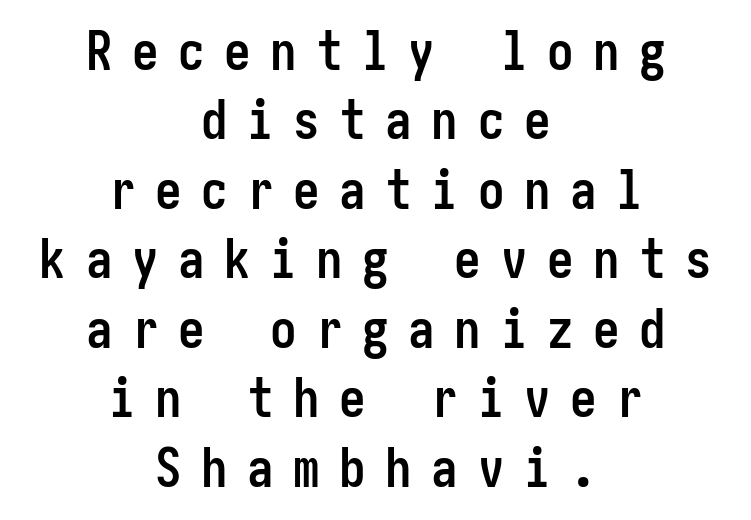
Q: Is the text bold? A: Yes.
Q: Is the text italic (slanted)? A: No, it is upright.
Q: Is the typeface a serif or a sans-serif typeface? A: Sans-serif.
Q: Is the text underlined? A: No.
Q: How is the paragraph aligned? A: Centered.
Q: Is the spacing between letters normal or unusually wide? A: Unusually wide.
Q: Is the spacing between lines tight, normal or loose? A: Normal.
Q: Width (condensed, normal, or wide)? A: Condensed.
Q: Stroke contrast? A: Low.
Q: x-height? A: Medium.
